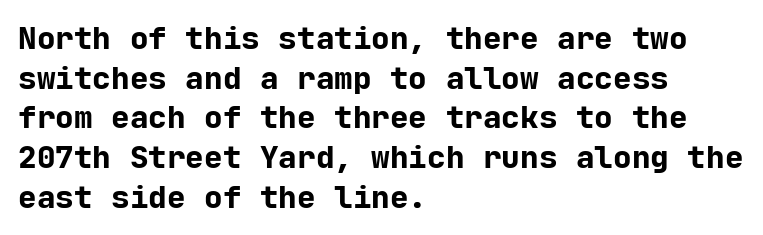
Designer's note — italics off, roman on. Does the copy run flush right? No — it runs flush left. The passage shown is typed in a monospace face where columns stay perfectly aligned. Regarding leading, the lines here are spaced in the standard way. The words here are not underlined. Nope, no serifs anywhere on these letters.
